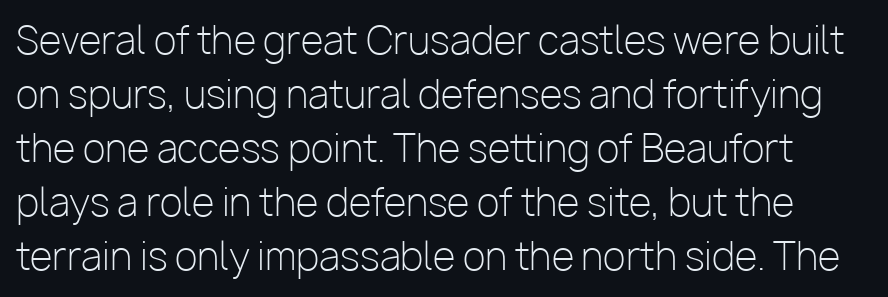
The image shows 37 px light sans-serif type, upright; set normal line spacing (1.46x), normal letter spacing, not underlined; low stroke contrast and a medium x-height.
